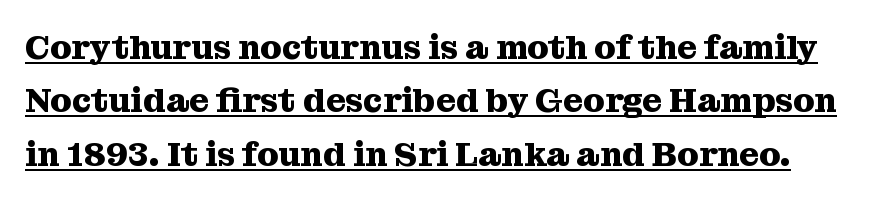
Q: Is the text bold? A: Yes.
Q: Is the text italic (slanted)? A: No, it is upright.
Q: Is the typeface a serif or a sans-serif typeface? A: Serif.
Q: Is the text underlined? A: Yes.
Q: Is the spacing between letters normal or unusually wide? A: Normal.
Q: Is the spacing between lines tight, normal or loose? A: Normal.
Q: Width (condensed, normal, or wide)? A: Normal.
Q: Stroke contrast? A: Medium.
Q: x-height? A: Medium.
Q: Monospaced? A: No.
